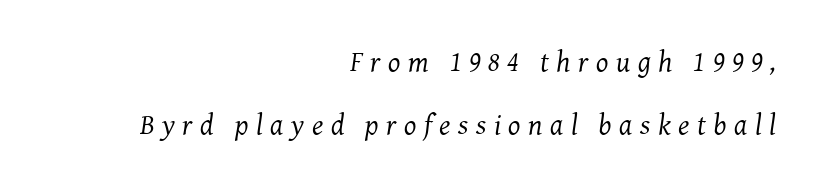
Q: Is the text bold? A: No.
Q: Is the text italic (slanted)? A: Yes, it leans right by about 7 degrees.
Q: Is the typeface a serif or a sans-serif typeface? A: Serif.
Q: Is the text underlined? A: No.
Q: How is the paragraph aligned? A: Right-aligned.
Q: Is the spacing between letters normal or unusually wide? A: Unusually wide.
Q: Is the spacing between lines tight, normal or loose? A: Loose.
Q: Width (condensed, normal, or wide)? A: Normal.
Q: Stroke contrast? A: Medium.
Q: x-height? A: Medium.
Q: Monospaced? A: No.
